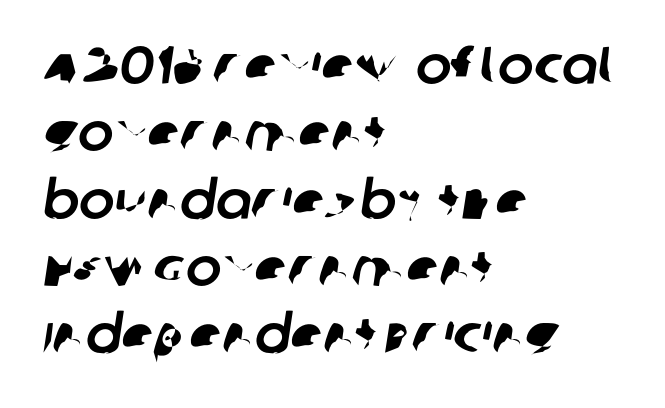
{"serif": "no", "width": "normal", "stroke_contrast": "low", "x_height": "large", "monospaced": "no", "underline": "no", "align": "left", "line_spacing": "normal", "line_spacing_ratio": 1.27, "letter_spacing": "normal", "letter_spacing_em": 0.0, "glyph_px": 53}
